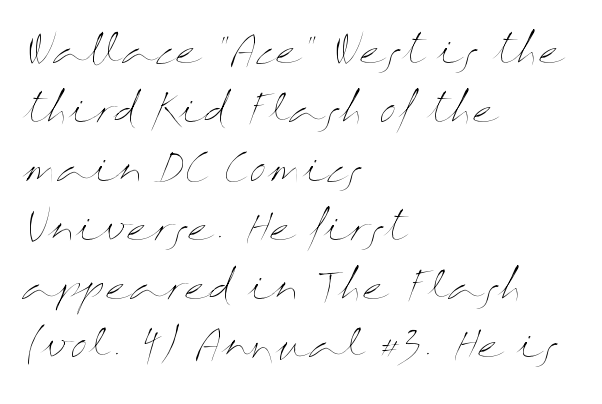
The image shows 39 px thin, wide type; set left-aligned, normal line spacing (1.51x), normal letter spacing, not underlined; medium stroke contrast and a medium x-height.
